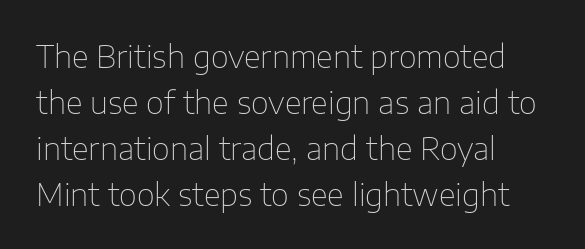
Q: Is the text bold? A: No.
Q: Is the text italic (slanted)? A: No, it is upright.
Q: Is the typeface a serif or a sans-serif typeface? A: Sans-serif.
Q: Is the text underlined? A: No.
Q: How is the paragraph aligned? A: Left-aligned.
Q: Is the spacing between letters normal or unusually wide? A: Normal.
Q: Is the spacing between lines tight, normal or loose? A: Normal.
Q: Width (condensed, normal, or wide)? A: Normal.
Q: Stroke contrast? A: Low.
Q: x-height? A: Medium.
Q: Monospaced? A: No.
